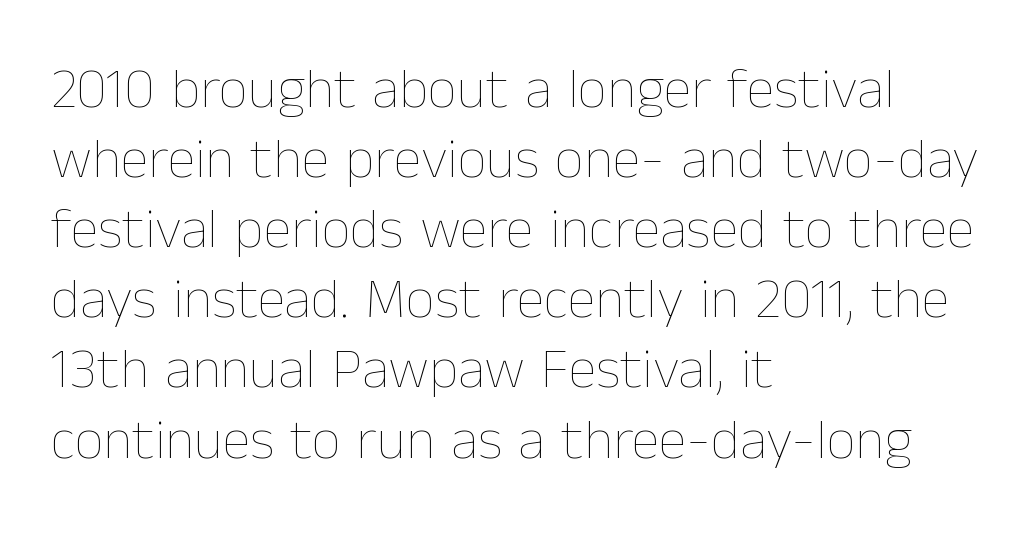
{"italic": "no", "bold": "no", "weight": "thin", "width": "normal", "stroke_contrast": "low", "x_height": "medium", "monospaced": "no", "underline": "no", "align": "left", "line_spacing_ratio": 1.23, "letter_spacing": "normal", "letter_spacing_em": 0.0, "glyph_px": 57}
